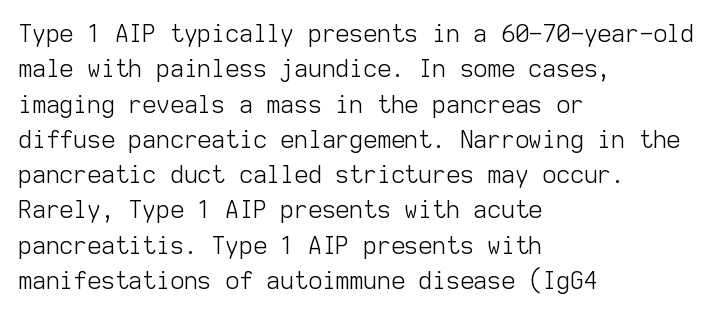
Tracking value appears to be zero — textbook default spacing. Posture: straight, roman, zero tilt. Leftover space on each line is placed entirely after the last word. This is not heavy type; no bold has been used.
